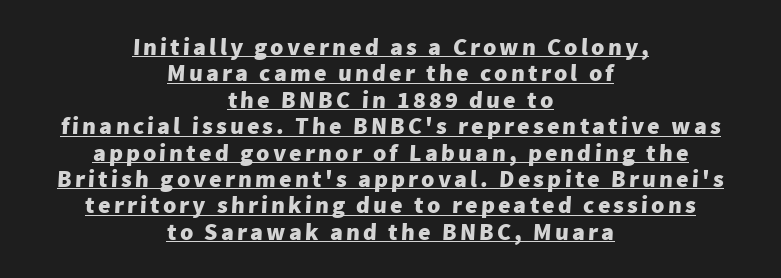
Look at the stroke-to-counter ratio: heavy, a bold. Is there an underline? Yes — a line sits under the letters. The compositor balanced each line on the midline. If you measured baseline to baseline, you'd find a short distance.
